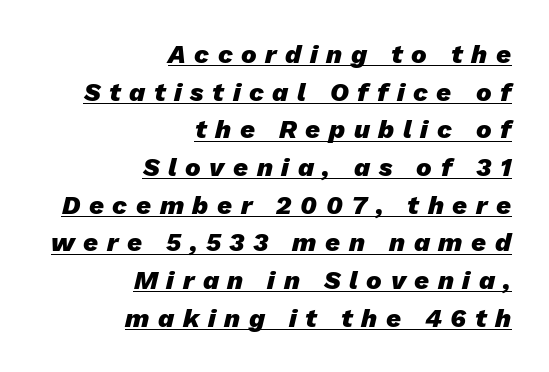
{"italic": "yes", "lean": "right", "slant_degrees": 13, "bold": "yes", "underline": "yes", "align": "right", "line_spacing": "normal", "line_spacing_ratio": 1.45, "letter_spacing": "wide", "letter_spacing_em": 0.33, "glyph_px": 26}
